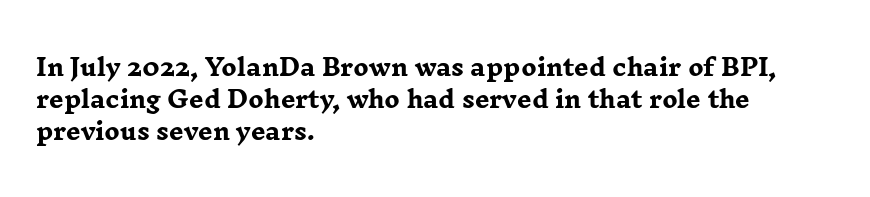
The image shows 23 px bold type, upright; set left-aligned, normal line spacing (1.39x), normal letter spacing, not underlined.
